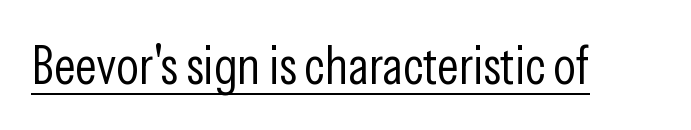
The image shows 53 px light, condensed sans-serif type, upright; set normal letter spacing, underlined; low stroke contrast and a medium x-height.
